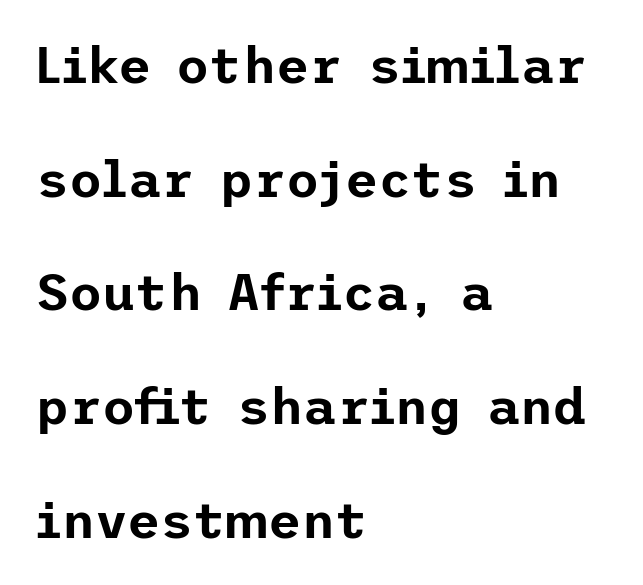
{"serif": "no", "italic": "no", "width": "normal", "stroke_contrast": "low", "x_height": "medium", "underline": "no", "align": "left", "line_spacing": "loose", "line_spacing_ratio": 2.23, "letter_spacing": "normal", "letter_spacing_em": 0.0, "glyph_px": 51}
